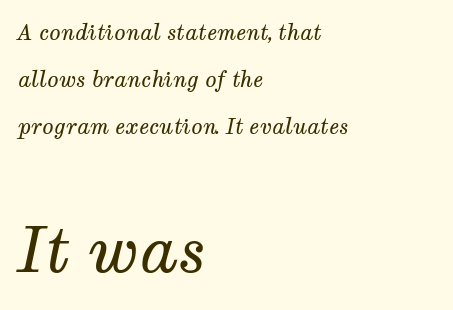
Q: Is the text bold? A: No.
Q: Is the text italic (slanted)? A: Yes, it leans right by about 12 degrees.
Q: Is the typeface a serif or a sans-serif typeface? A: Serif.
Q: Is the text underlined? A: No.
Q: How is the paragraph aligned? A: Left-aligned.
Q: Is the spacing between letters normal or unusually wide? A: Normal.
Q: Is the spacing between lines tight, normal or loose? A: Loose.
Q: Which block of text is set in a larger size, the first (top) or the second (bottom)? A: The second (bottom) one.
Q: Width (condensed, normal, or wide)? A: Normal.
Q: Stroke contrast? A: Medium.
Q: x-height? A: Medium.
Q: Monospaced? A: No.
